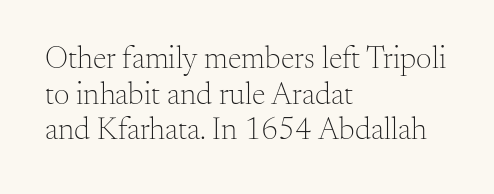
{"serif": "yes", "italic": "no", "bold": "no", "weight": "light", "width": "normal", "stroke_contrast": "medium", "x_height": "small", "monospaced": "no", "underline": "no", "align": "left", "line_spacing": "tight", "line_spacing_ratio": 1.15, "letter_spacing": "normal", "letter_spacing_em": 0.0, "glyph_px": 31}
